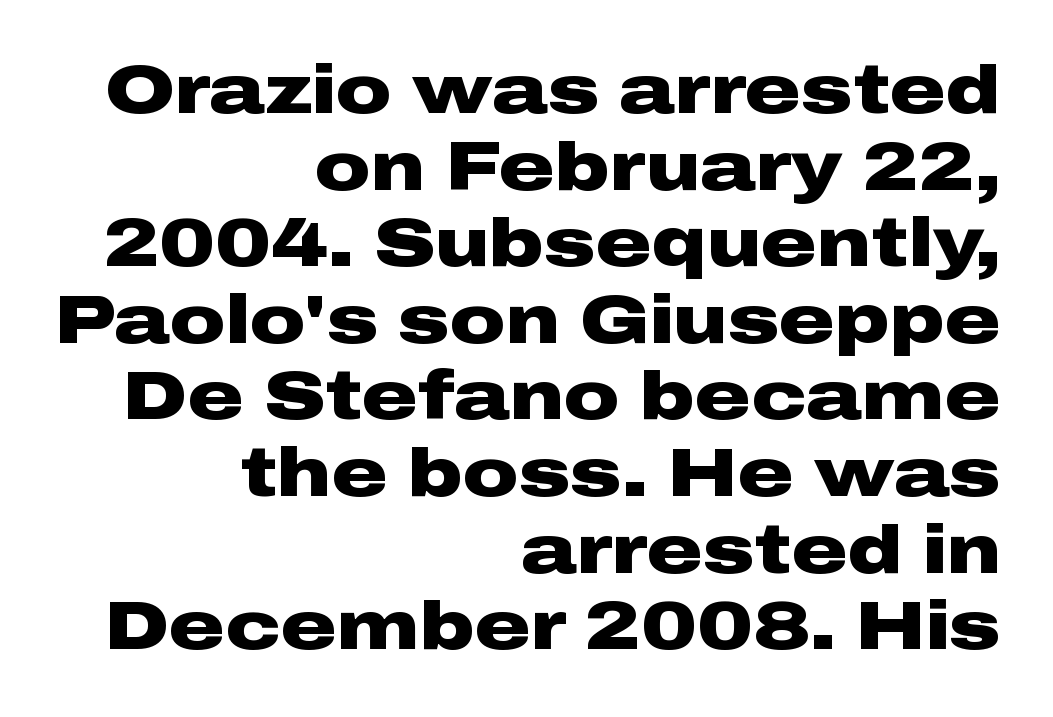
Teacher's note: observe the even right margin — that is flush-right alignment. Is there much room between lines? No — they nearly touch. A bare baseline throughout the passage. Does the type have serifs? No, each stem ends abruptly.
